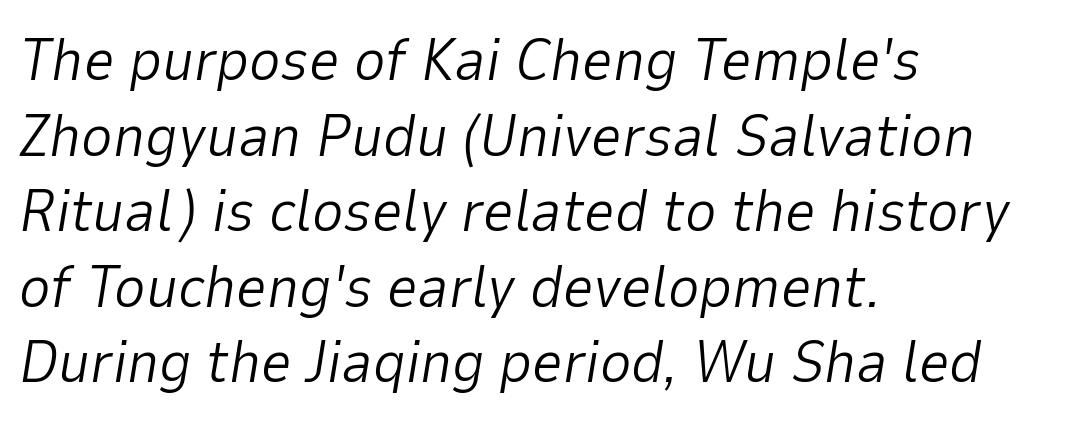
The image shows 60 px light type, italic (leaning right); set left-aligned, normal line spacing (1.26x), normal letter spacing, not underlined; low stroke contrast and a medium x-height.
